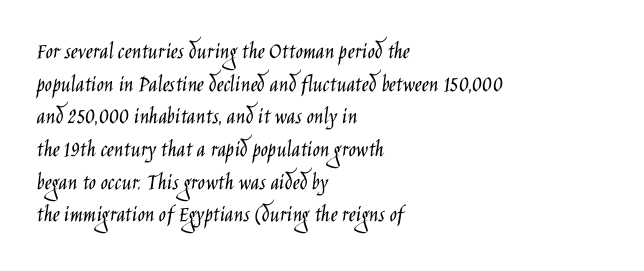
{"bold": "no", "underline": "no", "align": "left", "line_spacing": "normal", "line_spacing_ratio": 1.36, "letter_spacing": "normal", "letter_spacing_em": 0.0, "glyph_px": 24}
